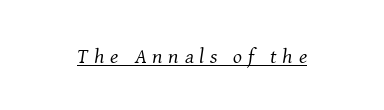
Q: Is the text bold? A: No.
Q: Is the text italic (slanted)? A: Yes, it leans right by about 8 degrees.
Q: Is the text underlined? A: Yes.
Q: How is the paragraph aligned? A: Centered.
Q: Is the spacing between letters normal or unusually wide? A: Unusually wide.
